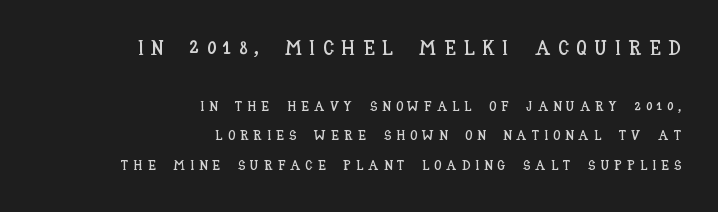
In terms of posture, this sample is upright. One glance says open: line gaps are wider than usual. This sample uses expanded letter spacing, leaving extra air between glyphs. Check the space under the baseline: it is left empty. This rendering uses right alignment, leaving the left contour irregular.
